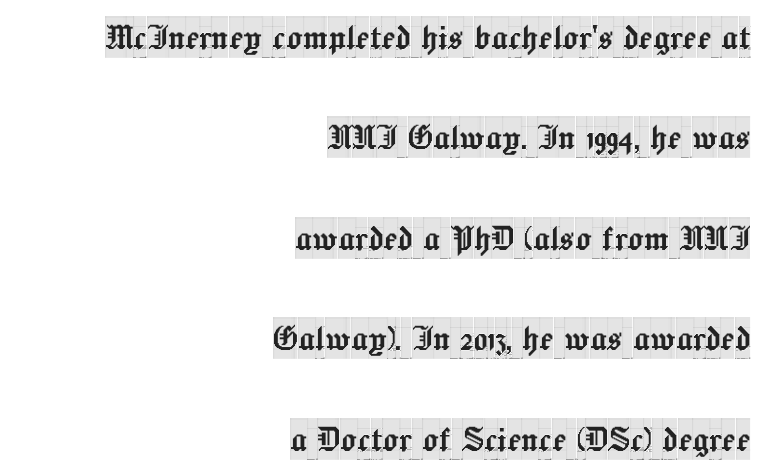
Q: Is the text italic (slanted)? A: No, it is upright.
Q: Is the typeface a serif or a sans-serif typeface? A: Serif.
Q: Is the text underlined? A: No.
Q: How is the paragraph aligned? A: Right-aligned.
Q: Is the spacing between letters normal or unusually wide? A: Normal.
Q: Is the spacing between lines tight, normal or loose? A: Loose.
Q: Width (condensed, normal, or wide)? A: Condensed.
Q: x-height? A: Large.
Q: Monospaced? A: No.
